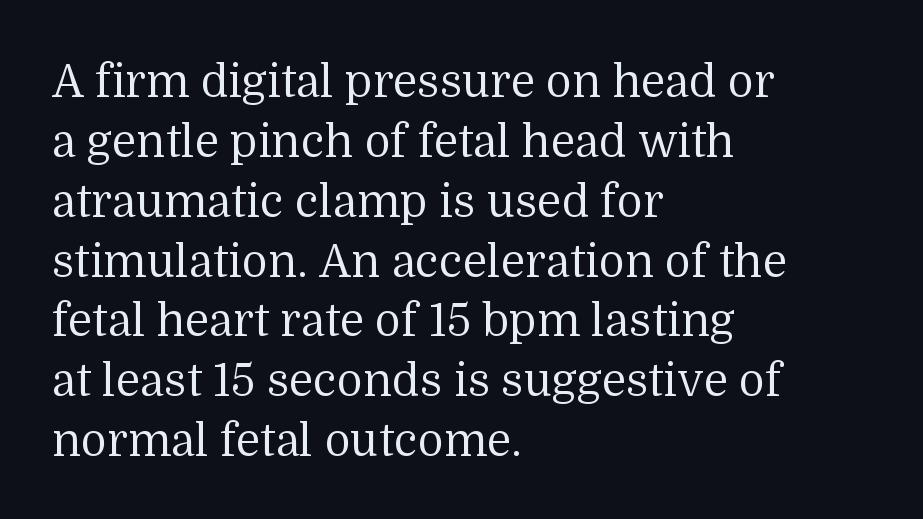
{"serif": "yes", "italic": "no", "bold": "no", "weight": "regular", "width": "normal", "stroke_contrast": "medium", "x_height": "medium", "monospaced": "no", "underline": "no", "align": "left", "line_spacing": "normal", "line_spacing_ratio": 1.33, "letter_spacing": "normal", "letter_spacing_em": 0.0, "glyph_px": 45}
